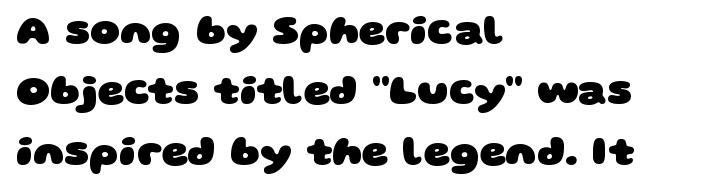
The image shows 41 px heavy, wide sans-serif type; set left-aligned, normal line spacing (1.47x), normal letter spacing, not underlined; low stroke contrast and a large x-height.
